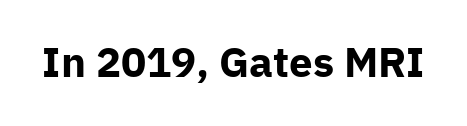
{"serif": "no", "italic": "no", "bold": "yes", "weight": "bold", "width": "normal", "stroke_contrast": "low", "x_height": "medium", "monospaced": "no", "underline": "no", "letter_spacing": "normal", "letter_spacing_em": 0.0, "glyph_px": 42}
